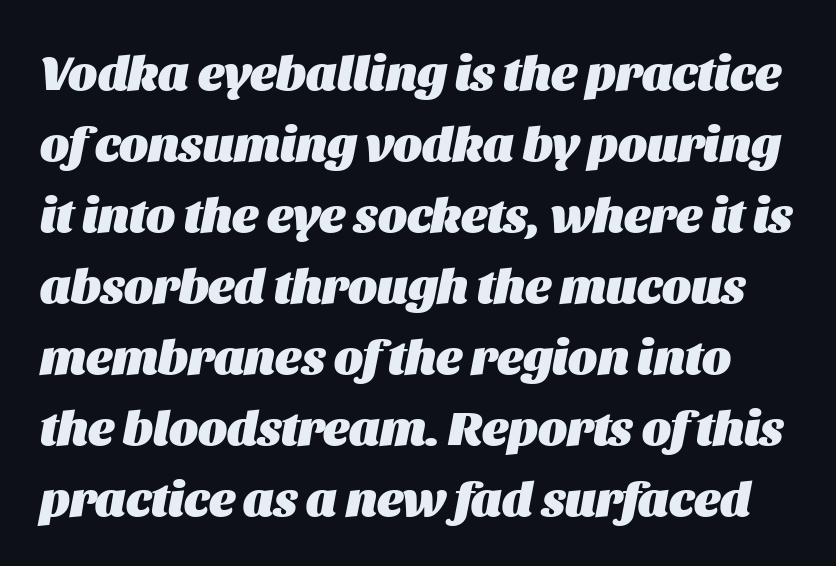
The image shows 49 px heavy type, italic (leaning right); set normal line spacing (1.45x), normal letter spacing, not underlined; medium stroke contrast and a large x-height.
